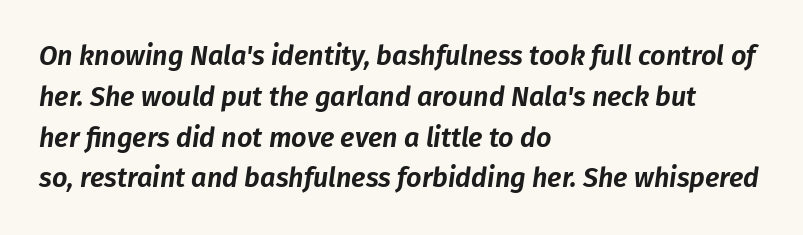
The horizontal fit of the characters is conventional and even. In terms of leading, this rendering sits right in the middle. In terms of posture, this sample is oblique. These lines are set flush left with a ragged right edge. The words here are not underlined.
